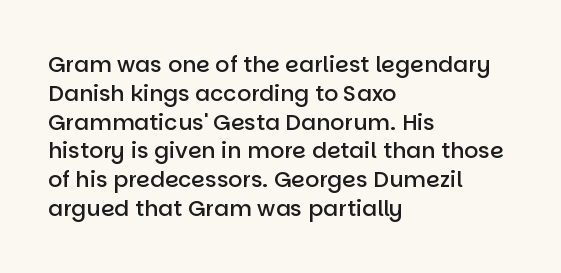
Left-aligned paragraph, ragged on the right. This sample uses plain, unmodified letter spacing. The lettering holds an erect, upright posture throughout. Underlining? Definitely not there. Students, this is semibold: more ink than regular, less than bold.
